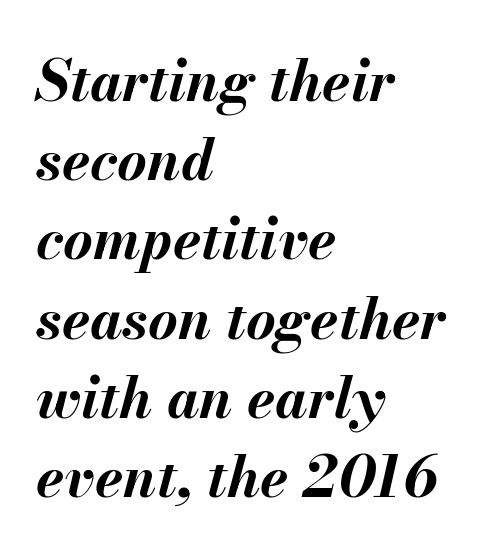
The image shows 57 px bold type, italic (leaning right); set left-aligned, normal line spacing (1.39x), normal letter spacing, not underlined; medium stroke contrast and a small x-height.
